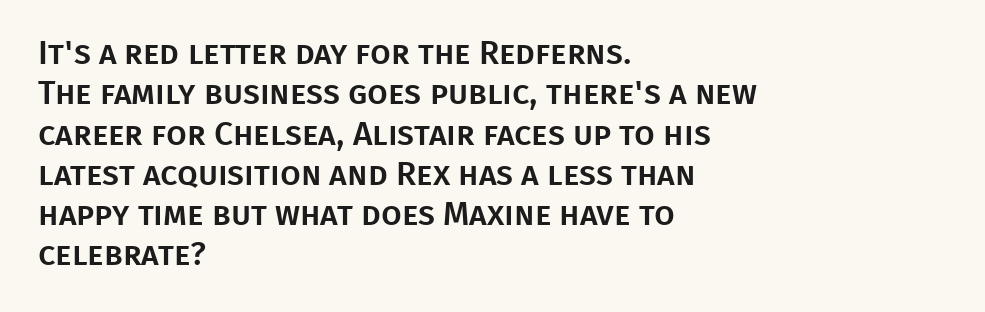
Q: Is the text italic (slanted)? A: No, it is upright.
Q: Is the typeface a serif or a sans-serif typeface? A: Sans-serif.
Q: Is the text underlined? A: No.
Q: How is the paragraph aligned? A: Left-aligned.
Q: Is the spacing between letters normal or unusually wide? A: Normal.
Q: Width (condensed, normal, or wide)? A: Normal.
Q: Stroke contrast? A: Low.
Q: x-height? A: Large.
Q: Monospaced? A: No.
